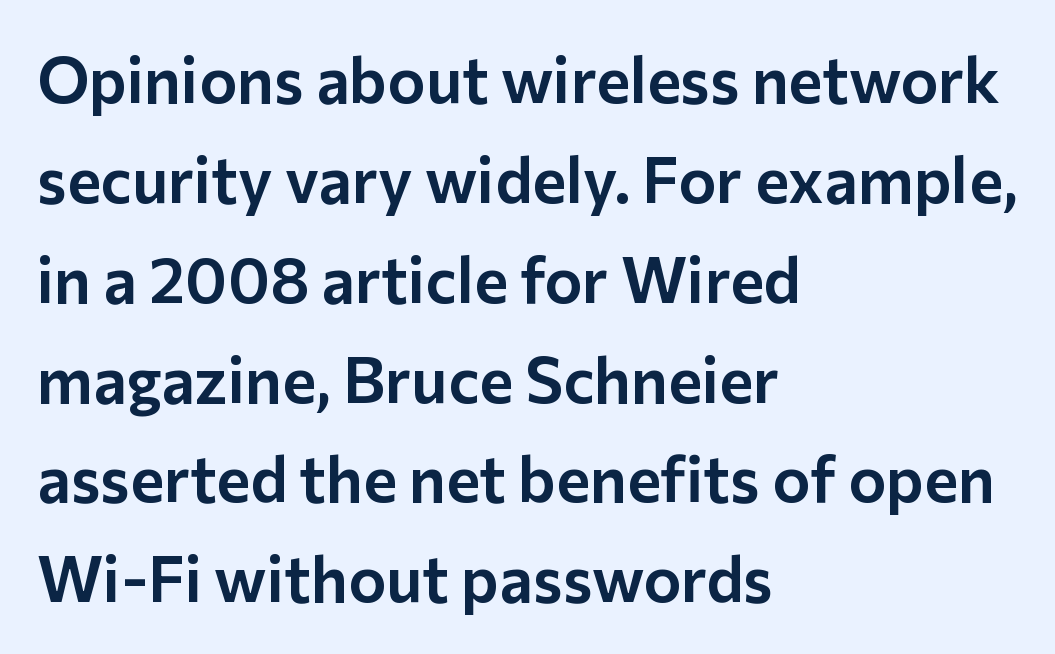
{"serif": "no", "italic": "no", "width": "normal", "stroke_contrast": "low", "x_height": "medium", "monospaced": "no", "underline": "no", "align": "left", "line_spacing": "normal", "line_spacing_ratio": 1.56, "letter_spacing": "normal", "letter_spacing_em": 0.0, "glyph_px": 64}
